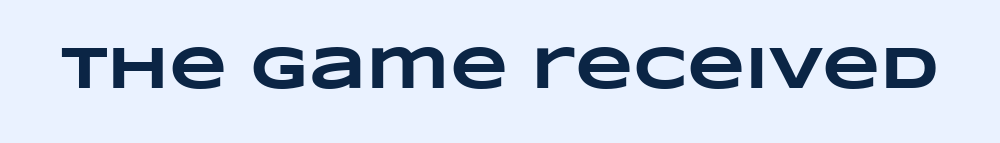
The image shows 60 px heavy, wide type; set normal letter spacing, not underlined; low stroke contrast and a large x-height.
